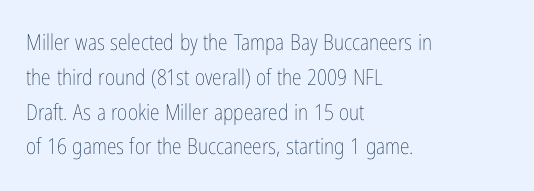
{"italic": "no", "bold": "no", "underline": "no", "align": "left", "line_spacing": "normal", "line_spacing_ratio": 1.58, "letter_spacing": "normal", "letter_spacing_em": 0.0, "glyph_px": 22}
